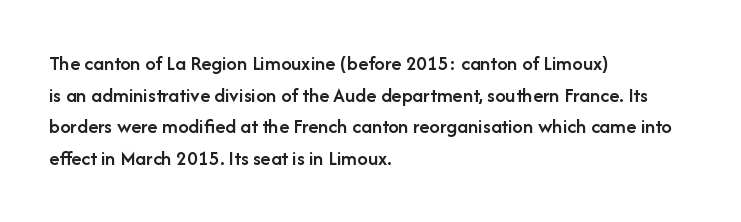
{"italic": "no", "bold": "semi", "underline": "no", "align": "left", "line_spacing": "normal", "line_spacing_ratio": 1.51, "letter_spacing": "normal", "letter_spacing_em": 0.0, "glyph_px": 21}
